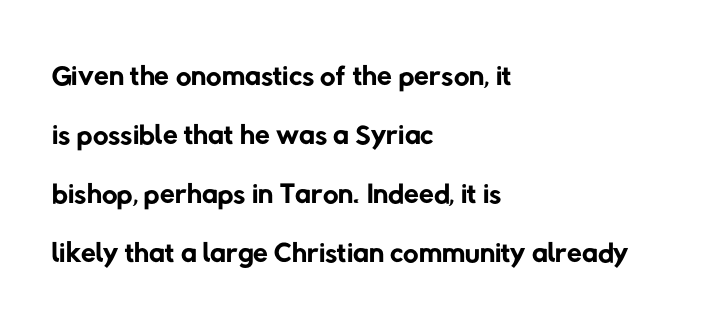
{"serif": "no", "bold": "no", "weight": "regular", "width": "normal", "stroke_contrast": "low", "x_height": "medium", "monospaced": "no", "underline": "no", "align": "left", "line_spacing": "normal", "line_spacing_ratio": 1.37, "letter_spacing": "normal", "letter_spacing_em": 0.0, "glyph_px": 43}
